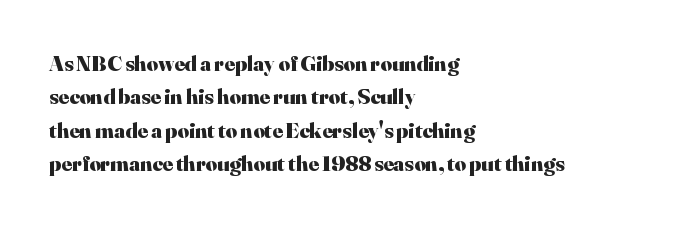
{"italic": "no", "bold": "yes", "underline": "no", "align": "left", "line_spacing": "normal", "line_spacing_ratio": 1.52, "letter_spacing": "normal", "letter_spacing_em": 0.0, "glyph_px": 22}
